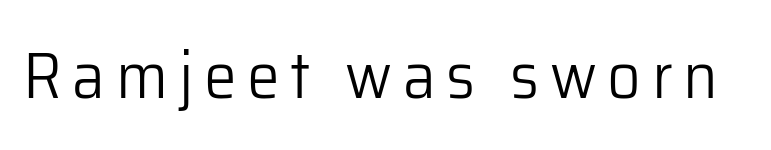
The image shows 66 px light sans-serif type, upright; set not underlined; low stroke contrast and a medium x-height.
